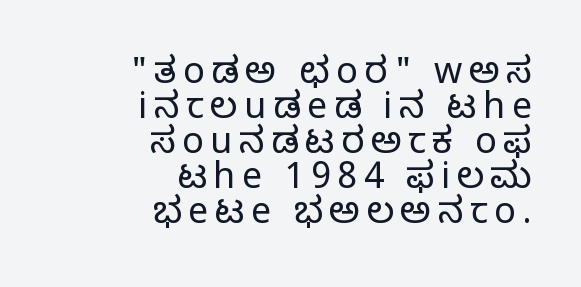
The image shows 36 px light sans-serif type, upright; set right-aligned, tight line spacing (0.97x), not underlined; low stroke contrast and a medium x-height.
